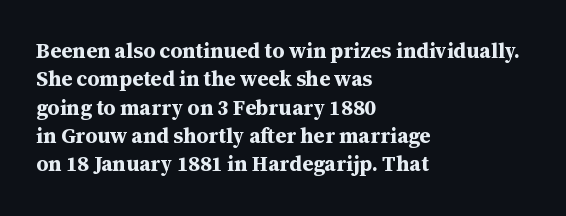
{"italic": "no", "bold": "yes", "underline": "no", "align": "left", "line_spacing": "normal", "line_spacing_ratio": 1.35, "letter_spacing": "normal", "letter_spacing_em": 0.0, "glyph_px": 21}
